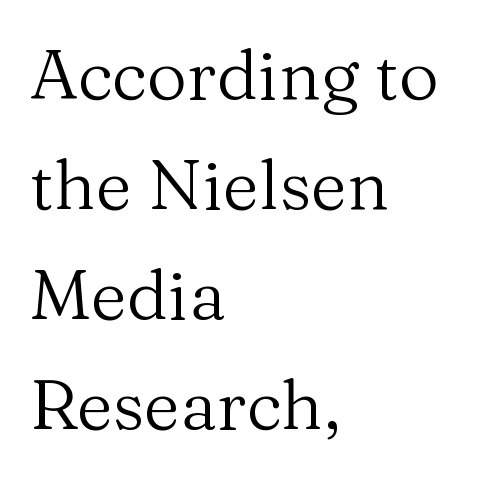
The image shows 70 px regular-weight serif type, upright; set left-aligned, normal line spacing (1.57x), normal letter spacing, not underlined; medium stroke contrast and a medium x-height.
